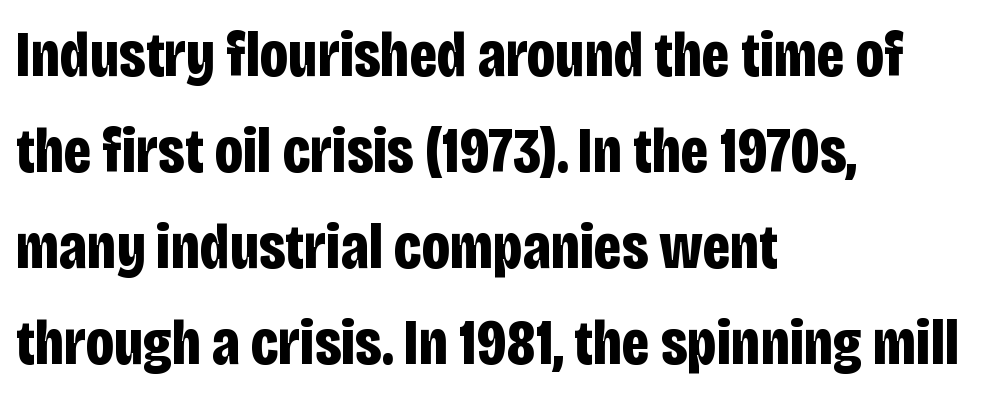
Q: Is the text bold? A: Yes.
Q: Is the text italic (slanted)? A: No, it is upright.
Q: Is the typeface a serif or a sans-serif typeface? A: Sans-serif.
Q: Is the text underlined? A: No.
Q: How is the paragraph aligned? A: Left-aligned.
Q: Is the spacing between letters normal or unusually wide? A: Normal.
Q: Is the spacing between lines tight, normal or loose? A: Normal.
Q: Width (condensed, normal, or wide)? A: Condensed.
Q: Stroke contrast? A: Low.
Q: x-height? A: Large.
Q: Monospaced? A: No.
